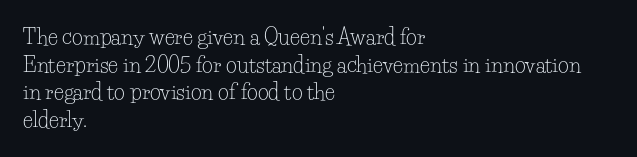
Every stem runs plumb, perpendicular to the baseline. Leftover space on each line is placed entirely after the last word. Check the space under the baseline: it is left empty. This reads as an unemphasized weight, regular at the heaviest. Caption: standard tracking, unaltered.
